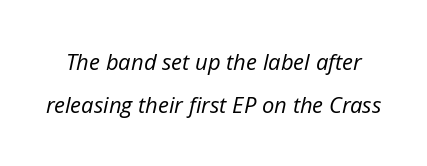
The image shows 22 px text type, italic (leaning right); set loose line spacing (1.94x), normal letter spacing, not underlined.
